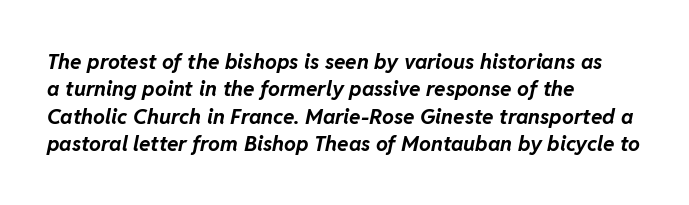
The image shows 21 px bold type, italic (leaning right); set left-aligned, normal line spacing (1.3x), normal letter spacing, not underlined.
